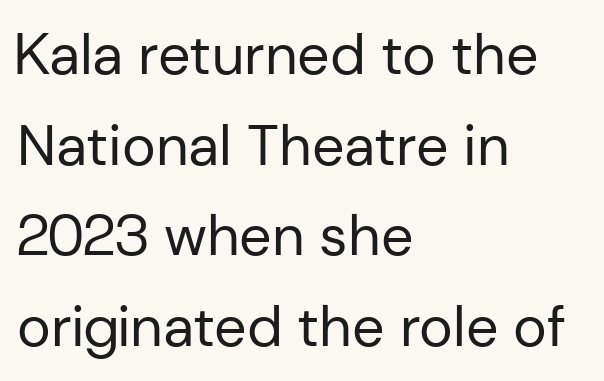
The rendering uses natural spacing where letterforms have individual widths. A typesetter would call this zero additional tracking. Weight: regular or lighter. A typesetter would mark this as roman, not italic. The passage shown is not underscored anywhere. Students, observe: this is what conventionally led text looks like.
